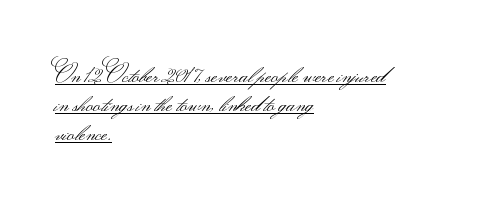
Q: Is the text bold? A: No.
Q: Is the text italic (slanted)? A: Yes.
Q: Is the text underlined? A: Yes.
Q: How is the paragraph aligned? A: Left-aligned.
Q: Is the spacing between letters normal or unusually wide? A: Normal.
